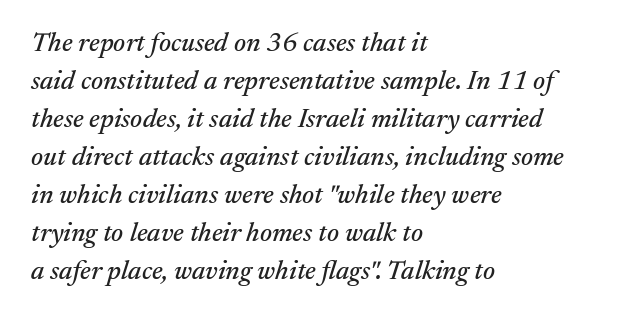
The image shows 27 px text type, italic (leaning right); set left-aligned, normal line spacing (1.41x), normal letter spacing, not underlined.
